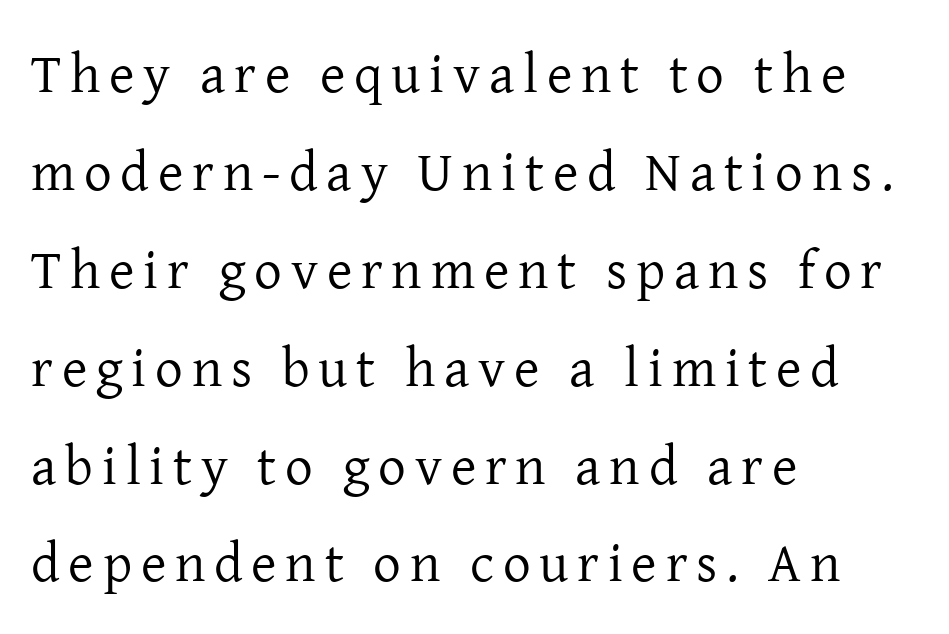
{"serif": "yes", "italic": "no", "bold": "no", "weight": "regular", "width": "normal", "stroke_contrast": "low", "x_height": "medium", "monospaced": "no", "underline": "no", "align": "left", "line_spacing_ratio": 1.78, "glyph_px": 55}
